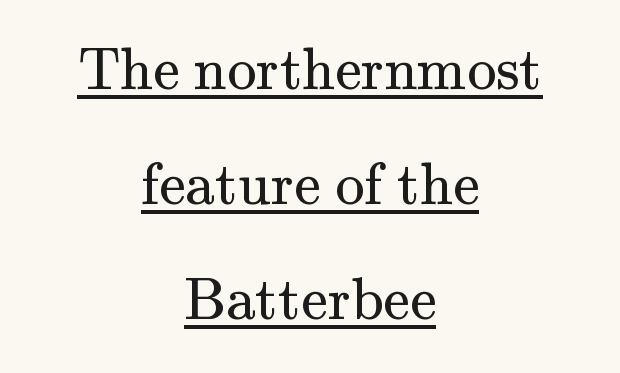
Q: Is the text bold? A: No.
Q: Is the text italic (slanted)? A: No, it is upright.
Q: Is the typeface a serif or a sans-serif typeface? A: Serif.
Q: Is the text underlined? A: Yes.
Q: How is the paragraph aligned? A: Centered.
Q: Is the spacing between letters normal or unusually wide? A: Normal.
Q: Is the spacing between lines tight, normal or loose? A: Loose.
Q: Width (condensed, normal, or wide)? A: Normal.
Q: Stroke contrast? A: Medium.
Q: x-height? A: Small.
Q: Monospaced? A: No.
